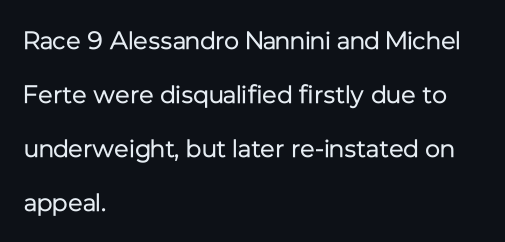
Q: Is the text bold? A: No.
Q: Is the text italic (slanted)? A: No, it is upright.
Q: Is the text underlined? A: No.
Q: How is the paragraph aligned? A: Left-aligned.
Q: Is the spacing between letters normal or unusually wide? A: Normal.
Q: Is the spacing between lines tight, normal or loose? A: Loose.
